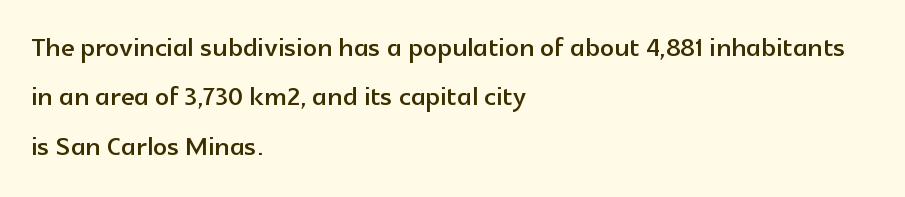
The area under the type is left untouched. Glyph-to-glyph distance matches everyday printed text. Characters remain perfectly vertical along every line. A normal amount of white space separates one row of letters from the next.
